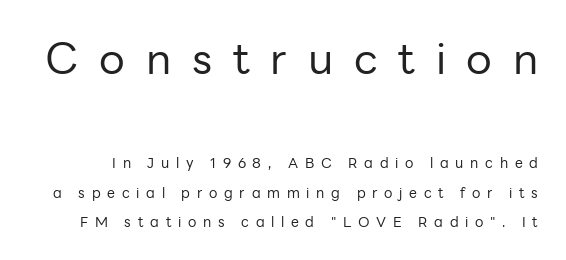
{"serif": "no", "italic": "no", "bold": "no", "weight": "regular", "width": "normal", "stroke_contrast": "low", "x_height": "medium", "monospaced": "no", "underline": "no", "line_spacing": "loose", "line_spacing_ratio": 2.11, "letter_spacing": "wide", "letter_spacing_em": 0.48, "larger_block": "first", "size_ratio": 3.07, "glyph_px": 43}
